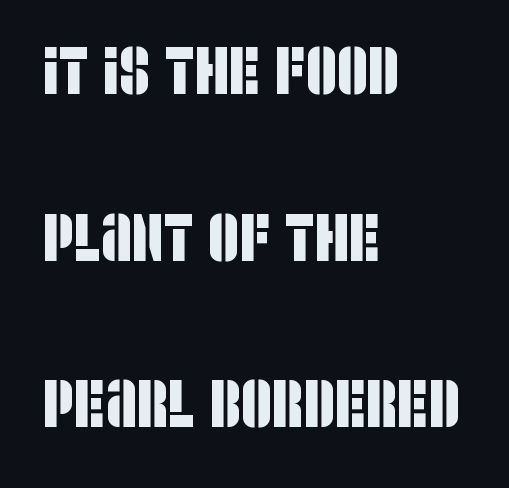
Q: Is the typeface a serif or a sans-serif typeface? A: Sans-serif.
Q: Is the text underlined? A: No.
Q: How is the paragraph aligned? A: Left-aligned.
Q: Is the spacing between letters normal or unusually wide? A: Normal.
Q: Is the spacing between lines tight, normal or loose? A: Loose.
Q: Width (condensed, normal, or wide)? A: Condensed.
Q: Stroke contrast? A: Low.
Q: x-height? A: Large.
Q: Monospaced? A: No.
